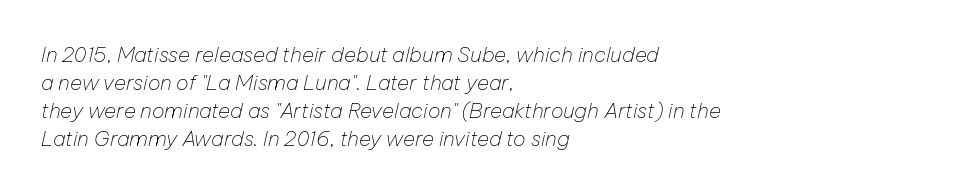
{"italic": "yes", "lean": "right", "slant_degrees": 12, "bold": "no", "underline": "no", "align": "left", "line_spacing": "normal", "line_spacing_ratio": 1.34, "letter_spacing": "normal", "letter_spacing_em": 0.0, "glyph_px": 21}
